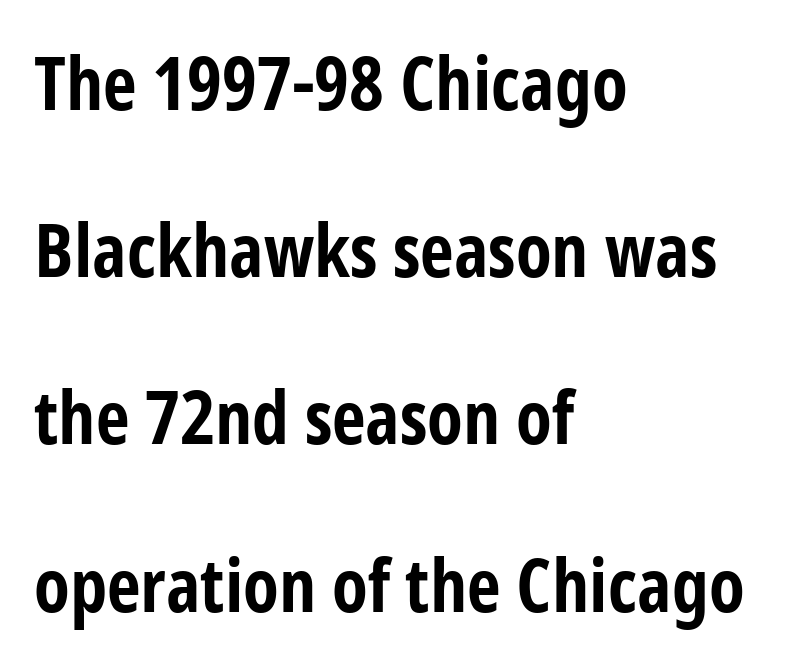
The image shows 74 px bold, condensed sans-serif type, upright; set left-aligned, loose line spacing (2.26x), normal letter spacing, not underlined; low stroke contrast and a medium x-height.
